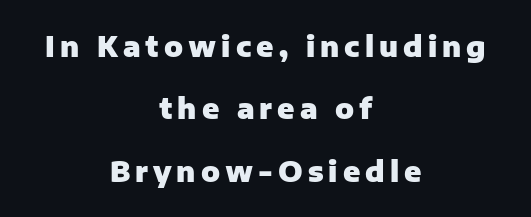
The image shows 28 px heavy sans-serif type, upright; set centered, loose line spacing (2.23x), not underlined; low stroke contrast and a medium x-height.
